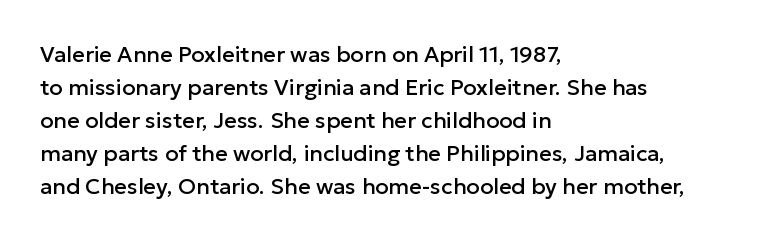
{"italic": "no", "underline": "no", "align": "left", "line_spacing": "normal", "line_spacing_ratio": 1.5, "letter_spacing": "normal", "letter_spacing_em": 0.0, "glyph_px": 22}
